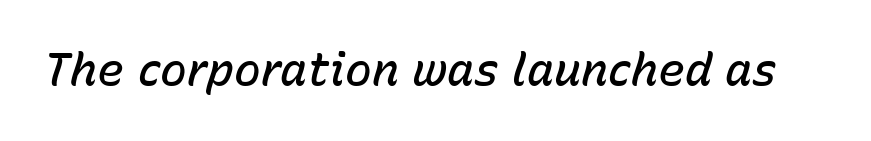
Q: Is the text bold? A: Semi-bold.
Q: Is the text italic (slanted)? A: Yes, it leans right by about 15 degrees.
Q: Is the text underlined? A: No.
Q: Is the spacing between letters normal or unusually wide? A: Normal.
Q: Width (condensed, normal, or wide)? A: Normal.
Q: Stroke contrast? A: Low.
Q: x-height? A: Medium.
Q: Monospaced? A: No.
